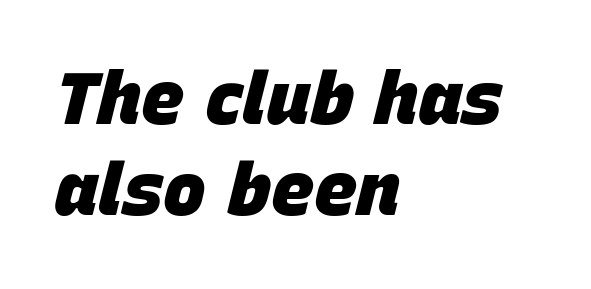
{"italic": "yes", "lean": "right", "slant_degrees": 15, "bold": "yes", "weight": "heavy", "width": "normal", "stroke_contrast": "low", "x_height": "large", "monospaced": "no", "underline": "no", "align": "left", "line_spacing": "normal", "line_spacing_ratio": 1.27, "letter_spacing": "normal", "letter_spacing_em": 0.0, "glyph_px": 72}
